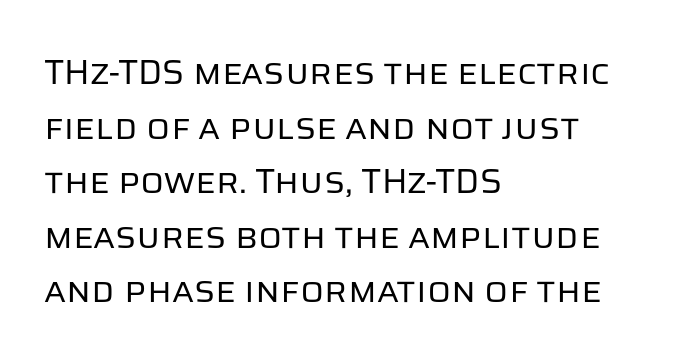
{"serif": "no", "italic": "no", "bold": "no", "weight": "regular", "width": "normal", "stroke_contrast": "low", "x_height": "large", "monospaced": "no", "underline": "no", "align": "left", "line_spacing": "normal", "line_spacing_ratio": 1.56, "letter_spacing": "normal", "letter_spacing_em": 0.0, "glyph_px": 35}
